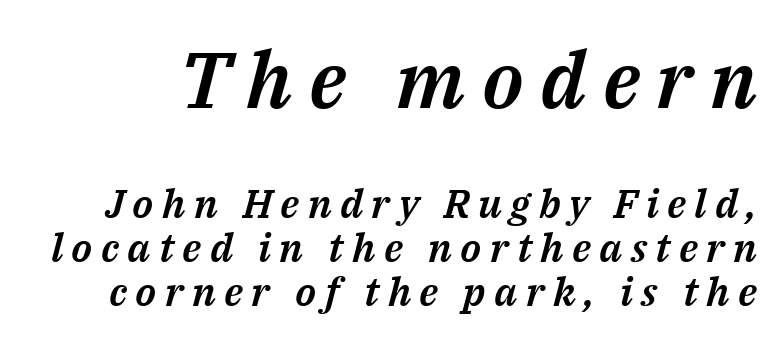
Each new line begins almost immediately beneath the previous one. These lines were composed using italics. Here the first block reads like a headline and the second like body copy. Note the varied advance widths — an 'i' is clearly narrower than an 'm'. Has an underline been added? It has not. Each word looks stretched out because of the extra space between its letters.
